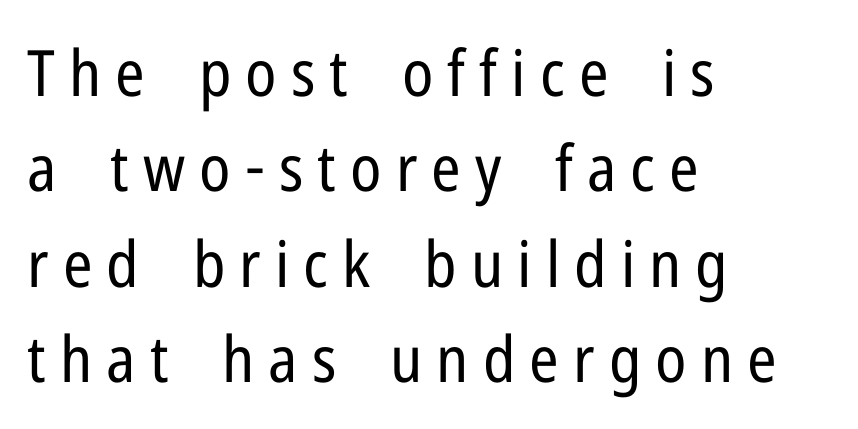
Q: Is the text bold? A: No.
Q: Is the text italic (slanted)? A: No, it is upright.
Q: Is the typeface a serif or a sans-serif typeface? A: Sans-serif.
Q: Is the text underlined? A: No.
Q: How is the paragraph aligned? A: Left-aligned.
Q: Is the spacing between letters normal or unusually wide? A: Unusually wide.
Q: Is the spacing between lines tight, normal or loose? A: Normal.
Q: Width (condensed, normal, or wide)? A: Condensed.
Q: Stroke contrast? A: Low.
Q: x-height? A: Medium.
Q: Monospaced? A: No.
